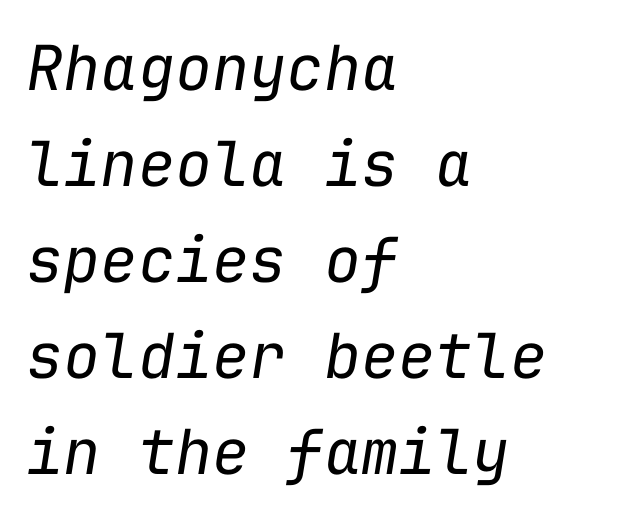
A clean baseline with only descenders dipping below it. Compared with ordinary roman type, these characters are visibly tilted. This sample has the even, mechanical cadence of fixed-width lettering. This reads as an unemphasized weight, regular at the heaviest. If you measured baseline to baseline, you'd find a middling distance.
